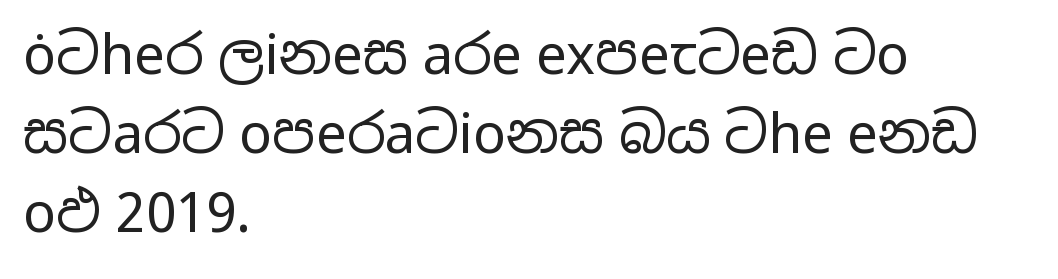
Stems and bowls with no extra thickness — not bold. How are the letters spaced? Ordinarily, with no added tracking. In terms of letterform style, serifs are entirely absent. Only glyphs here, with clear space below each row. The compositor pushed each line to the left boundary. The lettering holds an erect, upright posture throughout.
